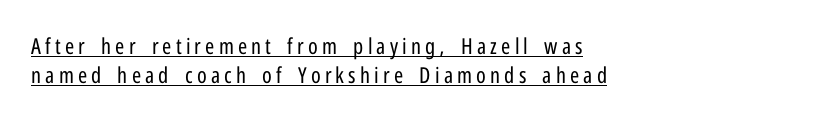
If you drew a line through each stem, it would be perfectly vertical. The rendering anchors every line to the left-hand side. The strokes are not fattened; the text isn't bold. Interline gaps are of average width in this sample. The words here are underlined.
